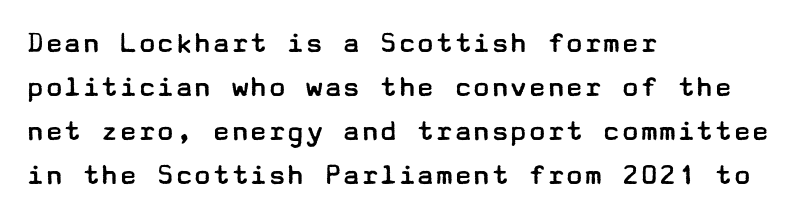
Q: Is the text bold? A: No.
Q: Is the text italic (slanted)? A: No, it is upright.
Q: Is the typeface a serif or a sans-serif typeface? A: Sans-serif.
Q: Is the text underlined? A: No.
Q: How is the paragraph aligned? A: Left-aligned.
Q: Is the spacing between letters normal or unusually wide? A: Normal.
Q: Is the spacing between lines tight, normal or loose? A: Normal.
Q: Width (condensed, normal, or wide)? A: Wide.
Q: Stroke contrast? A: Low.
Q: x-height? A: Medium.
